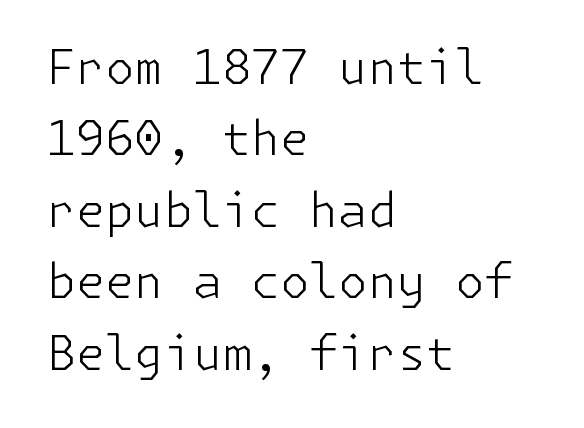
The image shows 47 px light sans-serif type, upright; set left-aligned, normal line spacing (1.52x), normal letter spacing, not underlined; low stroke contrast and a medium x-height.
